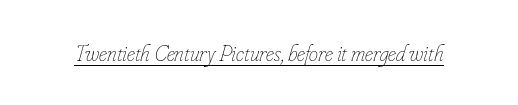
Q: Is the text bold? A: No.
Q: Is the text italic (slanted)? A: Yes, it leans right by about 16 degrees.
Q: Is the text underlined? A: Yes.
Q: Is the spacing between letters normal or unusually wide? A: Normal.
